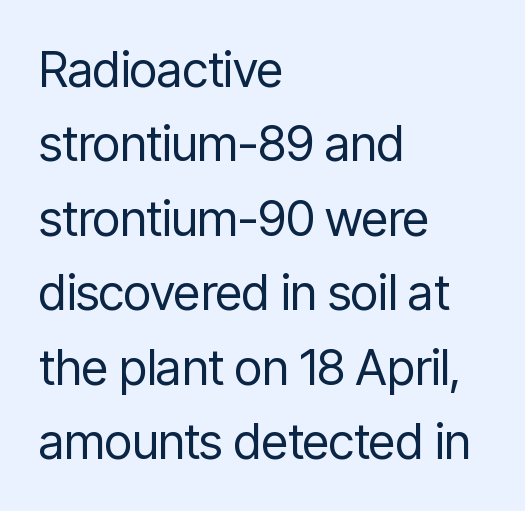
Between one letter and the next there's only the usual sliver of space. Serifs: no, the terminals of the letterforms are clean. This sample uses an upright cut, with every glyph sitting square on the baseline. These glyphs show unthickened strokes, regular width or finer.
